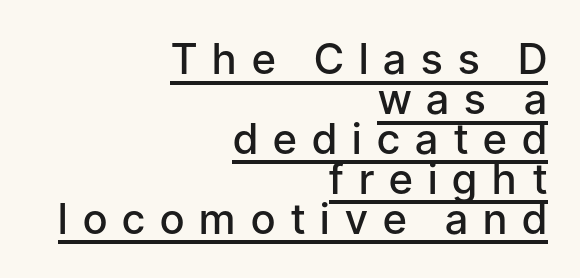
Q: Is the text bold? A: Semi-bold.
Q: Is the text italic (slanted)? A: No, it is upright.
Q: Is the typeface a serif or a sans-serif typeface? A: Sans-serif.
Q: Is the text underlined? A: Yes.
Q: How is the paragraph aligned? A: Right-aligned.
Q: Is the spacing between letters normal or unusually wide? A: Unusually wide.
Q: Is the spacing between lines tight, normal or loose? A: Tight.
Q: Width (condensed, normal, or wide)? A: Normal.
Q: Stroke contrast? A: Low.
Q: x-height? A: Medium.
Q: Monospaced? A: No.
